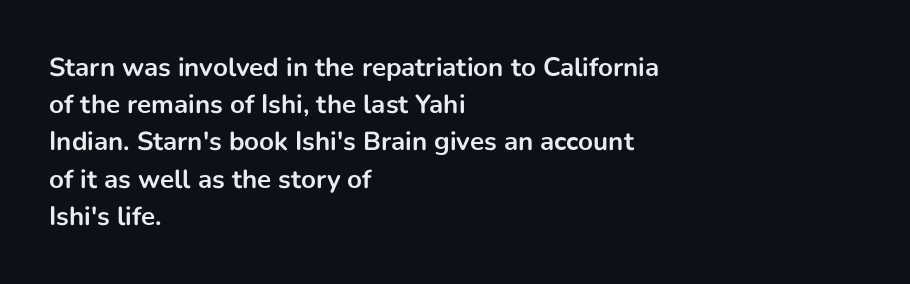
The image shows 26 px bold type, upright; set left-aligned, normal line spacing (1.43x), normal letter spacing, not underlined.
